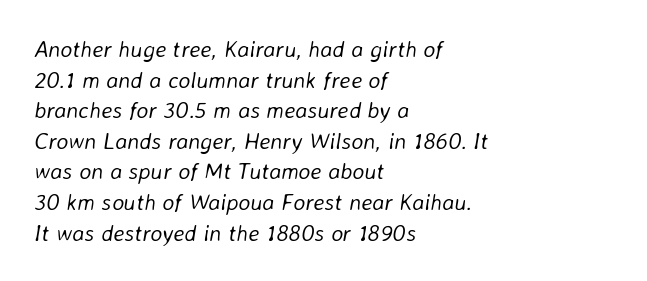
Plain, unruled lines of type. Does the leading feel generous? No, just average. Compared with a centered layout, this one pins lines to the left instead. These lines keep a tight, regular rhythm from letter to letter. This sample uses an oblique cut, with every glyph tilted off the vertical.
